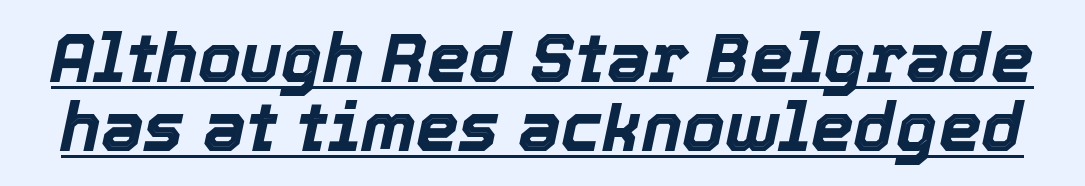
{"italic": "yes", "lean": "right", "slant_degrees": 12, "bold": "yes", "weight": "bold", "width": "normal", "x_height": "medium", "monospaced": "no", "underline": "yes", "line_spacing": "tight", "line_spacing_ratio": 1.02, "letter_spacing": "normal", "letter_spacing_em": 0.0, "glyph_px": 68}
